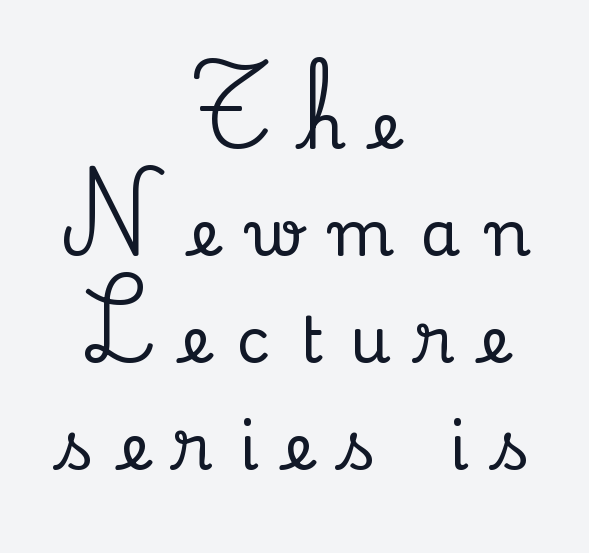
This sample has the flowing, uneven cadence of proportional lettering. Students, note that the glyphs here are deliberately spaced far apart. If you measured baseline to baseline, you'd find a middling distance. Is this a sans? No — the strokes have serifs. Alignment: centered. Unlike italic type, these characters show no tilt at all.
